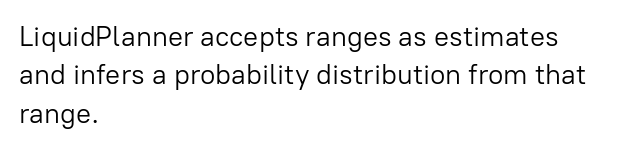
The image shows 28 px light sans-serif type, upright; set left-aligned, normal line spacing (1.37x), normal letter spacing, not underlined; low stroke contrast and a medium x-height.
